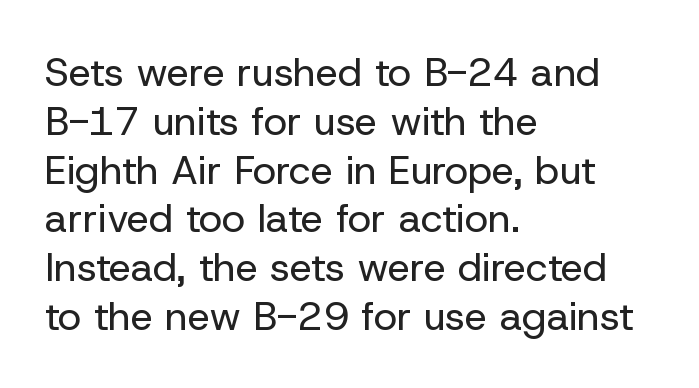
Q: Is the text bold? A: No.
Q: Is the text italic (slanted)? A: No, it is upright.
Q: Is the typeface a serif or a sans-serif typeface? A: Sans-serif.
Q: Is the text underlined? A: No.
Q: How is the paragraph aligned? A: Left-aligned.
Q: Is the spacing between letters normal or unusually wide? A: Normal.
Q: Width (condensed, normal, or wide)? A: Normal.
Q: Stroke contrast? A: Low.
Q: x-height? A: Medium.
Q: Monospaced? A: No.
